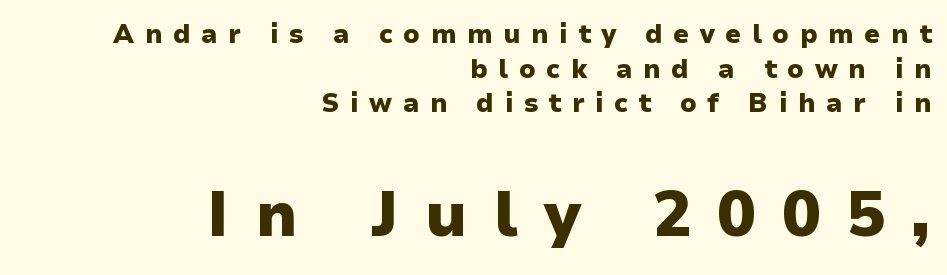
{"serif": "no", "italic": "no", "bold": "yes", "weight": "heavy", "width": "normal", "stroke_contrast": "low", "x_height": "medium", "monospaced": "no", "underline": "no", "align": "right", "line_spacing": "normal", "line_spacing_ratio": 1.33, "letter_spacing": "wide", "letter_spacing_em": 0.41, "larger_block": "second", "size_ratio": 2.46, "glyph_px": 64}
